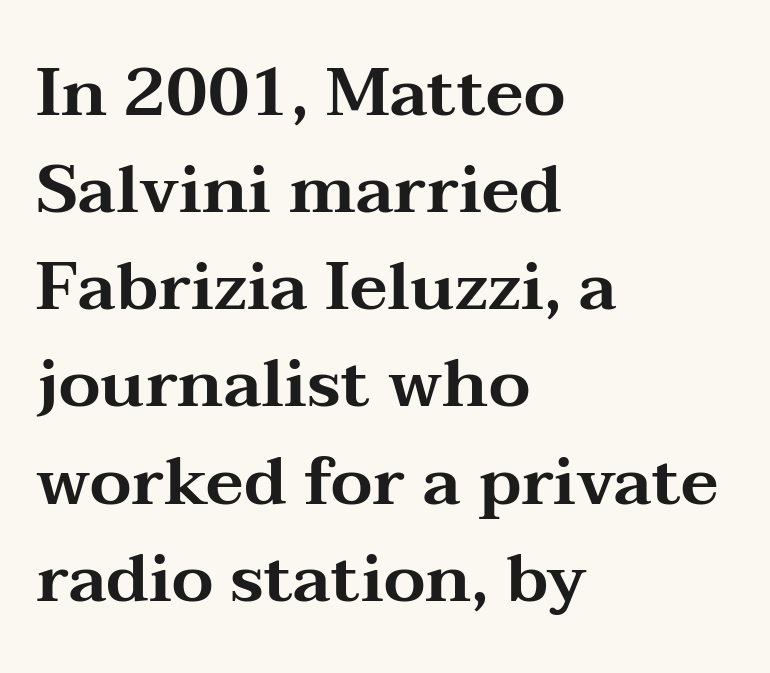
{"serif": "yes", "italic": "no", "width": "wide", "stroke_contrast": "medium", "x_height": "medium", "monospaced": "no", "underline": "no", "align": "left", "line_spacing": "normal", "line_spacing_ratio": 1.45, "letter_spacing": "normal", "letter_spacing_em": 0.0, "glyph_px": 67}
